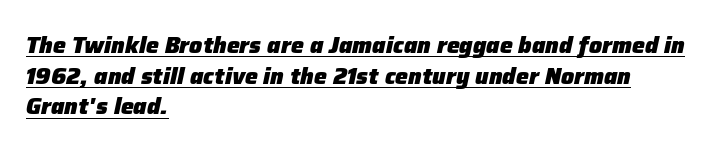
{"italic": "yes", "lean": "right", "slant_degrees": 12, "bold": "yes", "underline": "yes", "align": "left", "line_spacing": "normal", "line_spacing_ratio": 1.33, "letter_spacing": "normal", "letter_spacing_em": 0.0, "glyph_px": 23}
